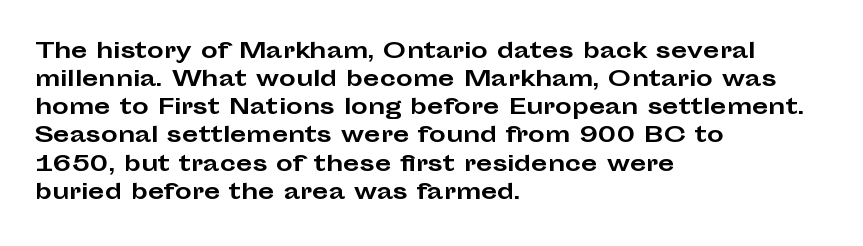
{"italic": "no", "bold": "yes", "underline": "no", "align": "left", "line_spacing": "normal", "line_spacing_ratio": 1.34, "letter_spacing": "normal", "letter_spacing_em": 0.0, "glyph_px": 21}
